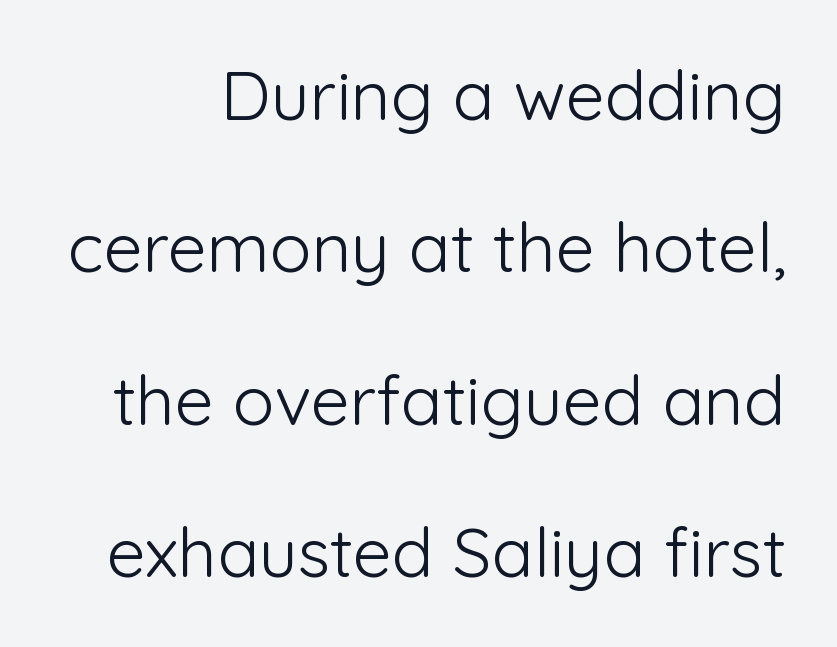
{"serif": "no", "italic": "no", "bold": "no", "weight": "light", "width": "normal", "stroke_contrast": "low", "x_height": "medium", "monospaced": "no", "underline": "no", "line_spacing": "loose", "line_spacing_ratio": 2.21, "letter_spacing": "normal", "letter_spacing_em": 0.0, "glyph_px": 69}
